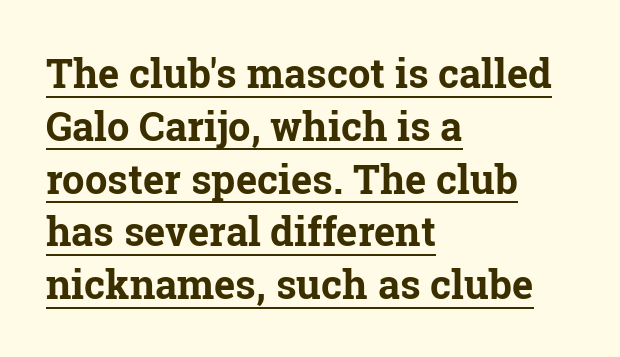
Q: Is the text bold? A: Yes.
Q: Is the text italic (slanted)? A: No, it is upright.
Q: Is the typeface a serif or a sans-serif typeface? A: Serif.
Q: Is the text underlined? A: Yes.
Q: How is the paragraph aligned? A: Left-aligned.
Q: Is the spacing between letters normal or unusually wide? A: Normal.
Q: Is the spacing between lines tight, normal or loose? A: Normal.
Q: Width (condensed, normal, or wide)? A: Normal.
Q: Stroke contrast? A: Low.
Q: x-height? A: Medium.
Q: Monospaced? A: No.
